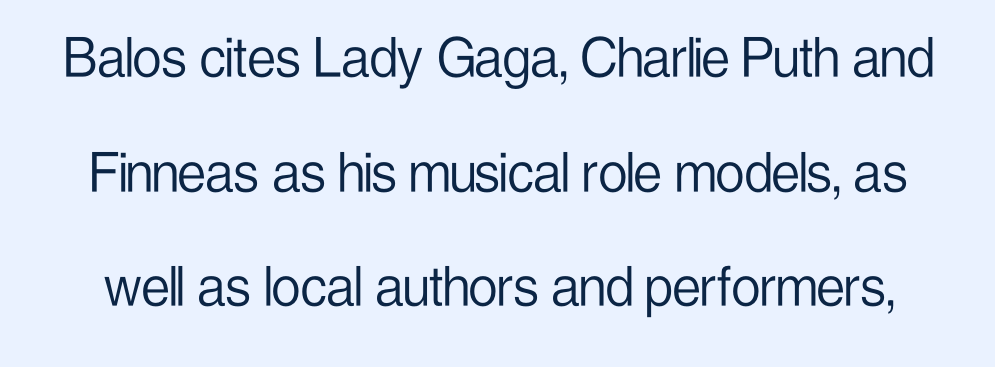
No chunkiness to these letters — they're not bold. Clear beneath every line of the passage. The type is set solid horizontally, with unmodified tracking. The face used here is proportionally spaced, like ordinary book or web type.
